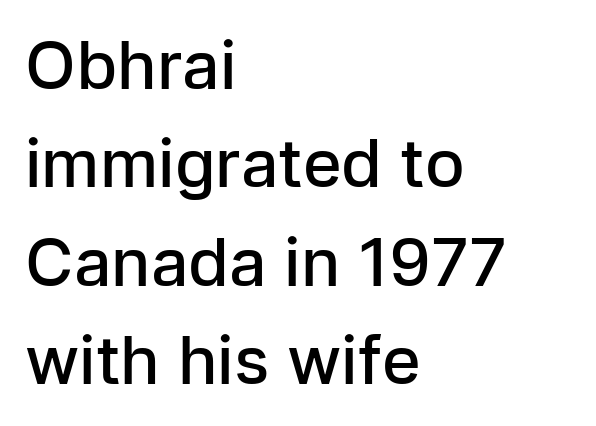
Posture: upright roman. The face used here is a sans, in the tradition of grotesques and geometrics. Moderately thickened strokes mark this as semibold type. Each letter keeps its own natural width here, so spacing adapts to shape.
